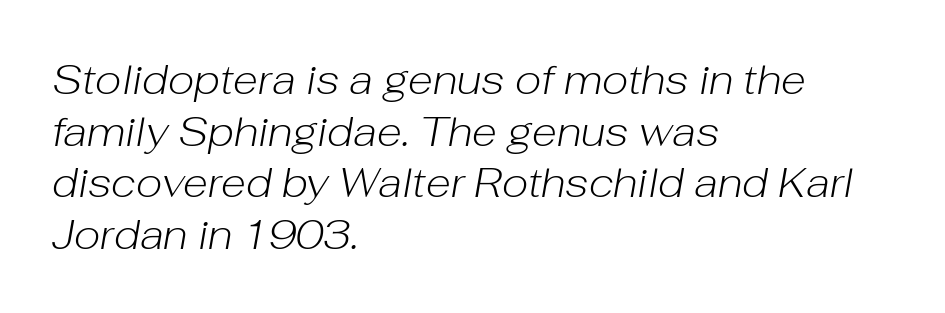
Q: Is the text bold? A: No.
Q: Is the text italic (slanted)? A: Yes, it leans right by about 10 degrees.
Q: Is the text underlined? A: No.
Q: How is the paragraph aligned? A: Left-aligned.
Q: Is the spacing between letters normal or unusually wide? A: Normal.
Q: Is the spacing between lines tight, normal or loose? A: Normal.
Q: Width (condensed, normal, or wide)? A: Normal.
Q: Stroke contrast? A: Low.
Q: x-height? A: Medium.
Q: Monospaced? A: No.
